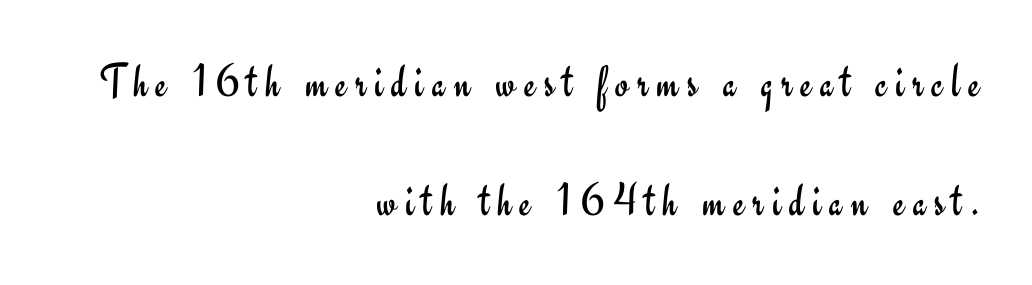
Nope, no serifs anywhere on these letters. These lines stand farther apart than default settings would place them. Rule under the text: the space is simply empty. Think standard paragraph weight, or any step lighter than that.
